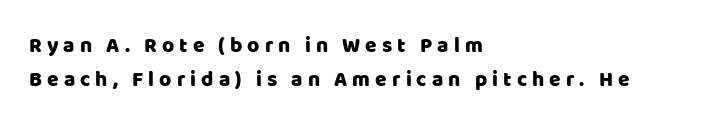
{"italic": "no", "underline": "no", "align": "left", "line_spacing": "normal", "line_spacing_ratio": 1.62, "letter_spacing": "wide", "letter_spacing_em": 0.24, "glyph_px": 21}
